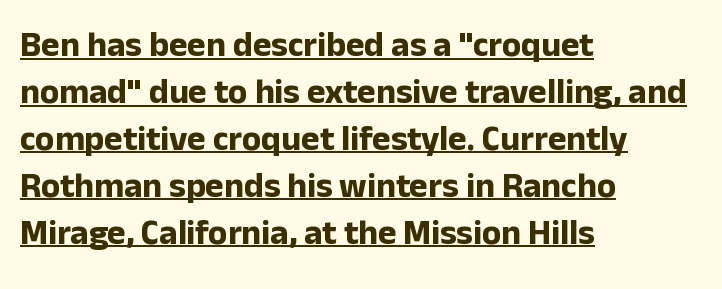
The leading is moderate, giving the passage an even texture. Quick note: underline on. Caption: multi-line text, flush left, ragged right. The face used here is rendered with its standard letterfit.
